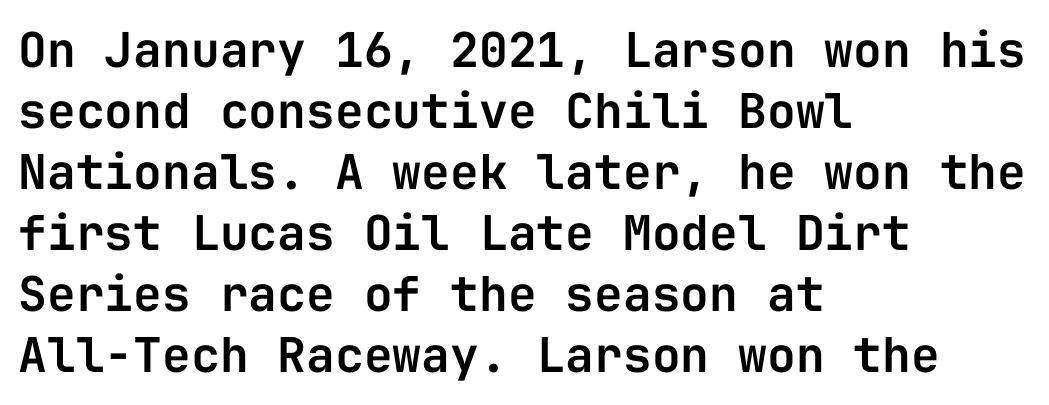
{"serif": "no", "italic": "no", "width": "normal", "stroke_contrast": "low", "x_height": "medium", "monospaced": "yes", "underline": "no", "align": "left", "line_spacing": "normal", "line_spacing_ratio": 1.27, "letter_spacing": "normal", "letter_spacing_em": 0.0, "glyph_px": 48}
